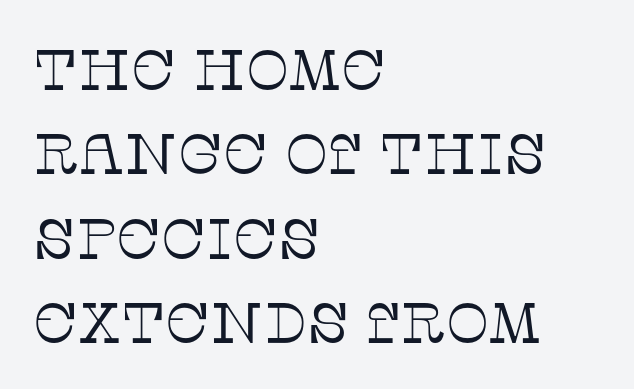
The image shows 57 px thin serif type, upright; set left-aligned, normal line spacing (1.48x), normal letter spacing, not underlined; low stroke contrast and a large x-height.
